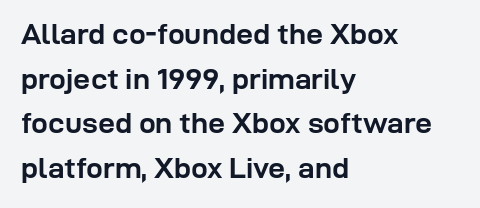
{"serif": "no", "italic": "no", "bold": "yes", "weight": "semibold", "width": "normal", "stroke_contrast": "low", "x_height": "medium", "monospaced": "no", "underline": "no", "align": "left", "line_spacing": "normal", "line_spacing_ratio": 1.49, "letter_spacing": "normal", "letter_spacing_em": 0.0, "glyph_px": 30}
